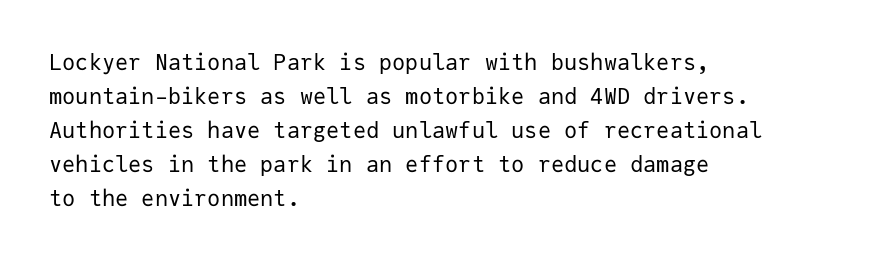
The image shows 22 px text type, upright; set left-aligned, normal line spacing (1.54x), normal letter spacing, not underlined.
